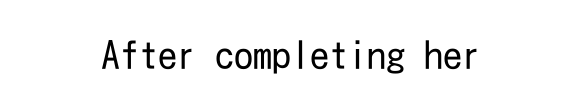
{"serif": "no", "italic": "no", "bold": "no", "weight": "regular", "width": "condensed", "stroke_contrast": "low", "x_height": "medium", "underline": "no", "align": "center", "letter_spacing": "normal", "letter_spacing_em": 0.0, "glyph_px": 38}
